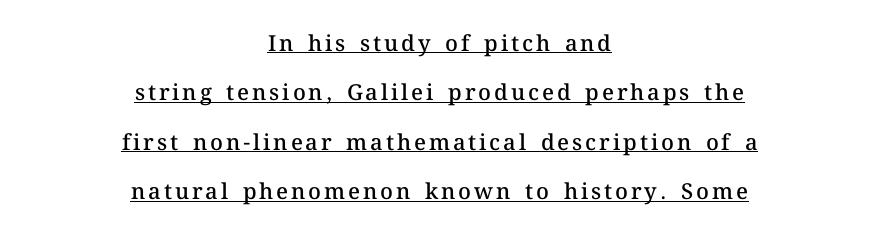
The image shows 22 px text type, upright; set centered, loose line spacing (2.25x), underlined.
